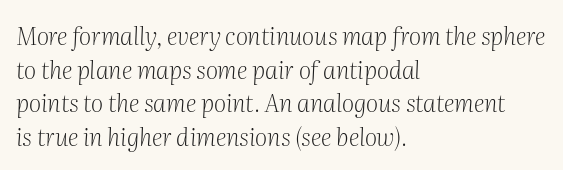
{"italic": "yes", "lean": "right", "slant_degrees": 2, "bold": "no", "underline": "no", "align": "left", "line_spacing": "normal", "line_spacing_ratio": 1.4, "letter_spacing": "normal", "letter_spacing_em": 0.0, "glyph_px": 24}
